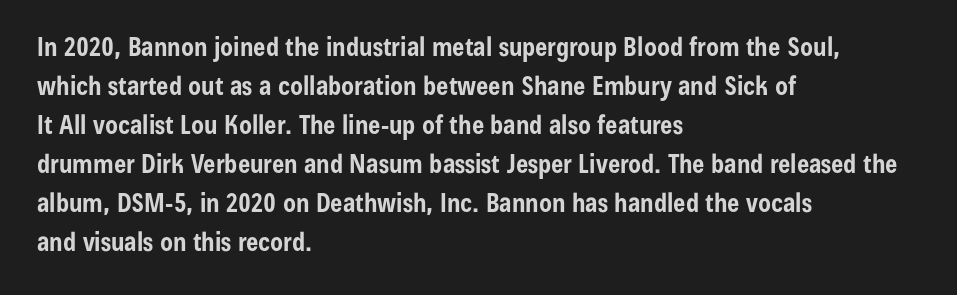
Successive baselines arrive at the customary interval. Nope, not italic — everything's standing straight. Stroke thickness is high; the sample reads as a true bold. Line starts are locked; line ends wander. Clear beneath every line of the passage. The line texture is even and compact thanks to regular tracking.
